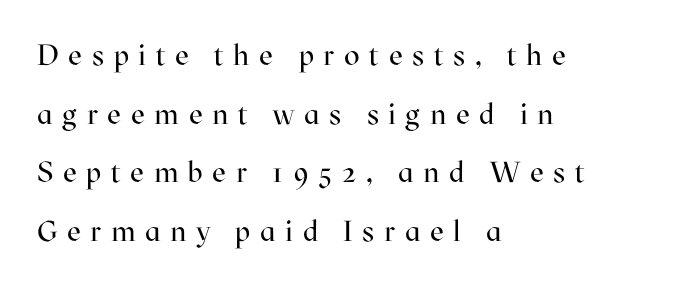
The image shows 29 px regular-weight serif type, upright; set left-aligned, loose line spacing (2.02x), unusually wide letter spacing (+0.33 em), not underlined; high stroke contrast and a medium x-height.
